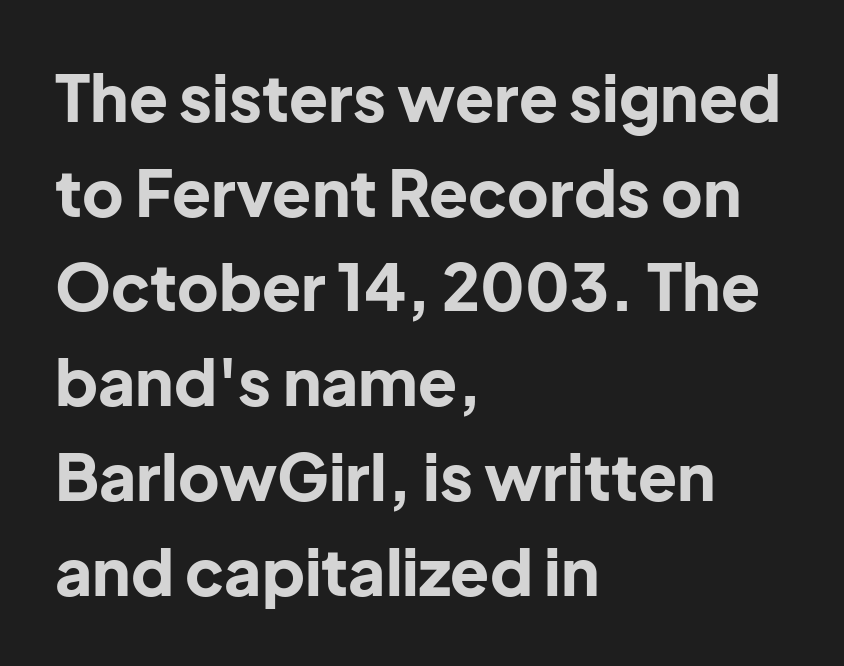
{"serif": "no", "italic": "no", "bold": "yes", "weight": "bold", "width": "normal", "stroke_contrast": "low", "x_height": "medium", "monospaced": "no", "underline": "no", "align": "left", "line_spacing": "normal", "line_spacing_ratio": 1.48, "letter_spacing": "normal", "letter_spacing_em": 0.0, "glyph_px": 64}
